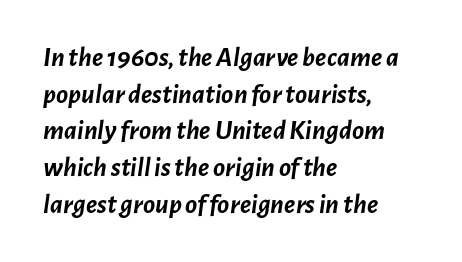
{"italic": "yes", "lean": "right", "slant_degrees": 7, "bold": "yes", "weight": "semibold", "width": "normal", "stroke_contrast": "low", "x_height": "medium", "monospaced": "no", "underline": "no", "align": "left", "line_spacing": "normal", "line_spacing_ratio": 1.31, "letter_spacing": "normal", "letter_spacing_em": 0.0, "glyph_px": 28}
